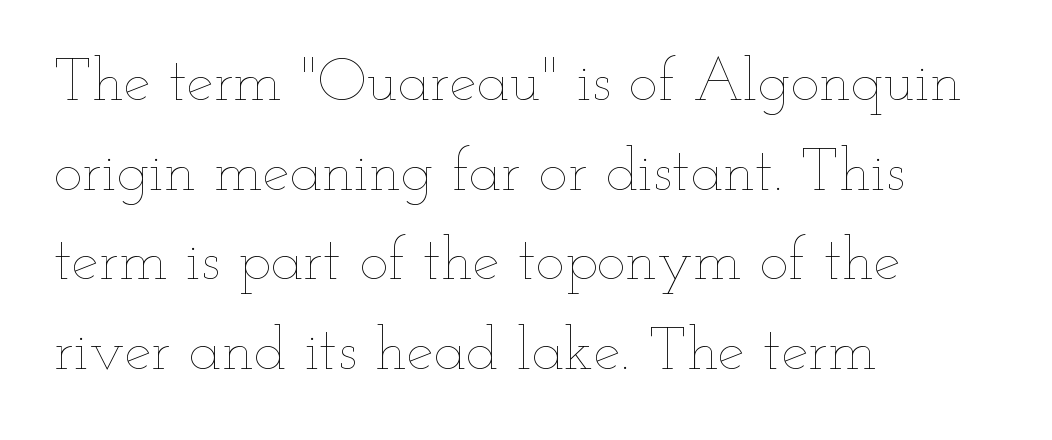
The image shows 61 px thin, wide type, upright; set left-aligned, normal line spacing (1.47x), normal letter spacing, not underlined; low stroke contrast and a small x-height.
